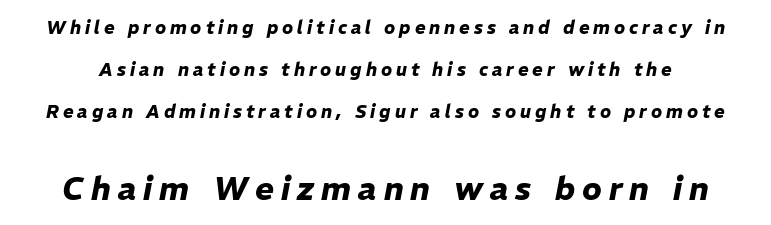
The image shows 32 px heavy type, italic (leaning right); set loose line spacing (2.34x), unusually wide letter spacing (+0.22 em), not underlined; the second (bottom) block is 1.78x larger; low stroke contrast and a medium x-height.
